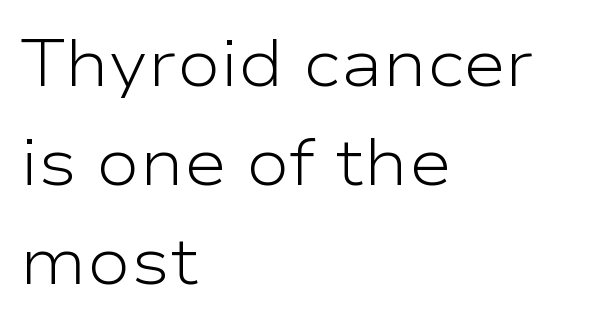
{"serif": "no", "italic": "no", "bold": "no", "weight": "light", "width": "wide", "stroke_contrast": "low", "x_height": "medium", "monospaced": "no", "underline": "no", "align": "left", "line_spacing": "normal", "line_spacing_ratio": 1.52, "letter_spacing": "normal", "letter_spacing_em": 0.0, "glyph_px": 65}
